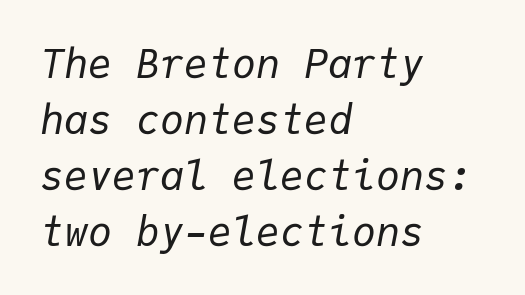
Rule under the text: the space is simply empty. Notice how the stems are inclined rather than vertical — that's the hallmark of italics. Is this a fixed-width face? Yes — each glyph sits in an identical cell. Interline gaps are of average width in this sample. Line beginnings align vertically; line endings do not. The horizontal fit of the characters is conventional and even.
